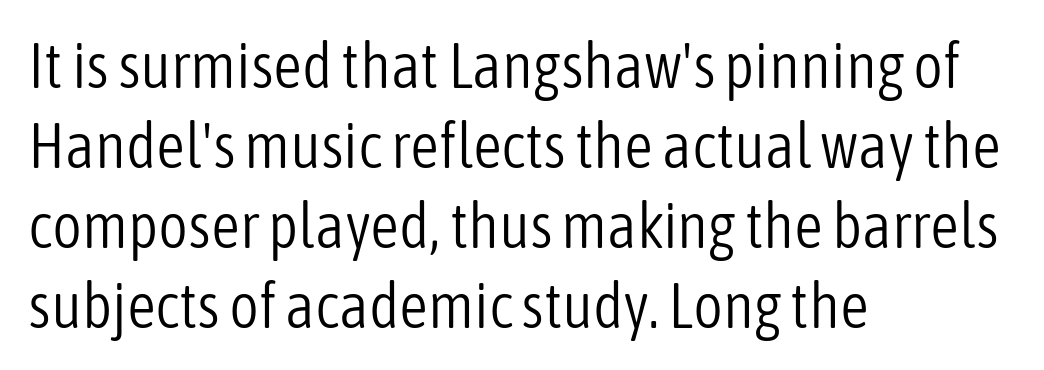
Q: Is the text bold? A: No.
Q: Is the text italic (slanted)? A: No, it is upright.
Q: Is the typeface a serif or a sans-serif typeface? A: Sans-serif.
Q: Is the text underlined? A: No.
Q: How is the paragraph aligned? A: Left-aligned.
Q: Is the spacing between letters normal or unusually wide? A: Normal.
Q: Is the spacing between lines tight, normal or loose? A: Normal.
Q: Width (condensed, normal, or wide)? A: Condensed.
Q: Stroke contrast? A: Low.
Q: x-height? A: Medium.
Q: Monospaced? A: No.
